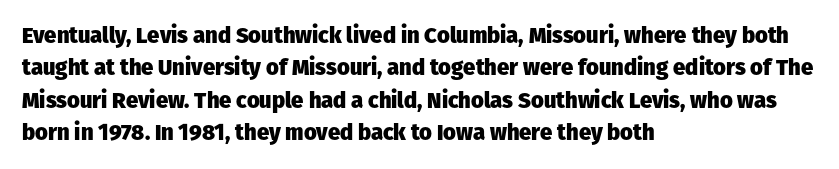
This block has exactly the height ordinary leading produces. A roman cut, with each character standing at attention. Typesetter's note: full bold, strokes at maximum text heaviness. The rendering anchors every line to the left-hand side.
